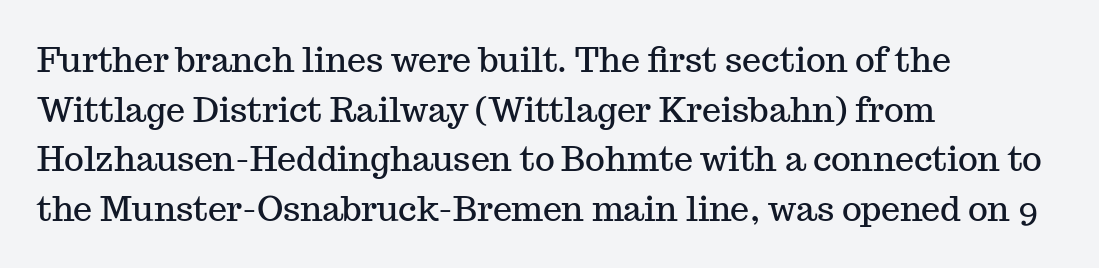
The image shows 34 px serif type, upright; set left-aligned, normal line spacing (1.46x), normal letter spacing, not underlined; medium stroke contrast and a medium x-height.
